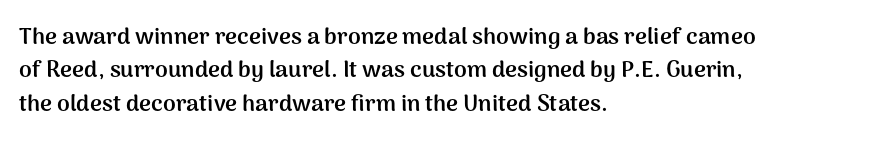
Q: Is the text bold? A: Yes.
Q: Is the text italic (slanted)? A: No, it is upright.
Q: Is the text underlined? A: No.
Q: How is the paragraph aligned? A: Left-aligned.
Q: Is the spacing between letters normal or unusually wide? A: Normal.
Q: Is the spacing between lines tight, normal or loose? A: Normal.
